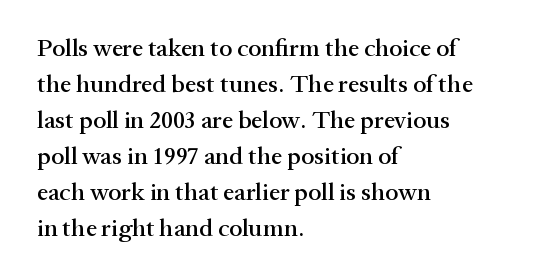
Q: Is the text italic (slanted)? A: No, it is upright.
Q: Is the text underlined? A: No.
Q: How is the paragraph aligned? A: Left-aligned.
Q: Is the spacing between letters normal or unusually wide? A: Normal.
Q: Is the spacing between lines tight, normal or loose? A: Normal.
